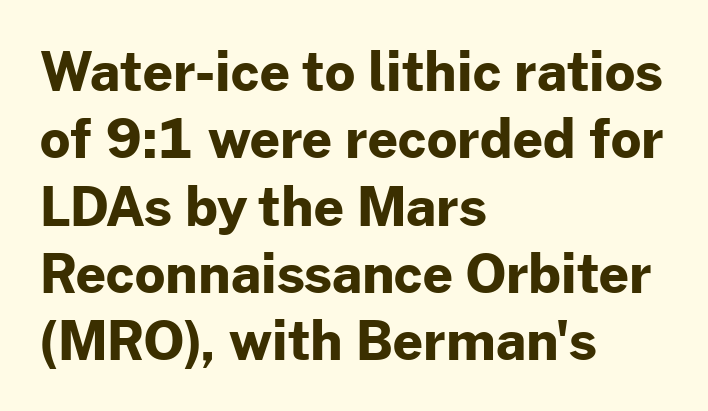
{"serif": "no", "italic": "no", "bold": "yes", "weight": "bold", "width": "normal", "stroke_contrast": "low", "x_height": "medium", "monospaced": "no", "underline": "no", "align": "left", "line_spacing": "normal", "line_spacing_ratio": 1.27, "letter_spacing": "normal", "letter_spacing_em": 0.0, "glyph_px": 53}
